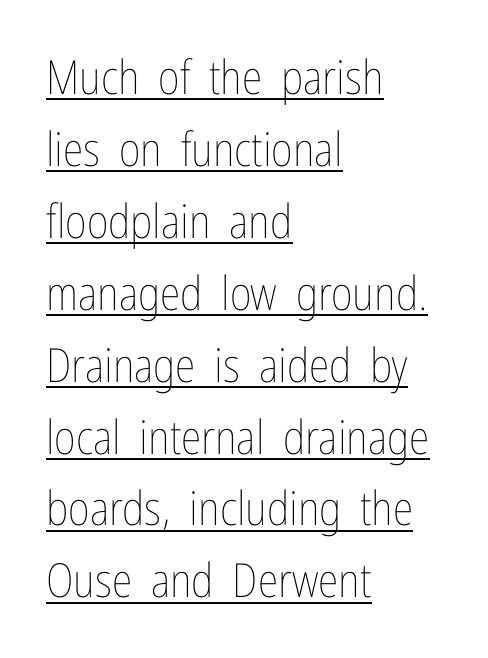
{"italic": "no", "bold": "no", "weight": "thin", "width": "condensed", "stroke_contrast": "low", "x_height": "medium", "monospaced": "no", "underline": "yes", "align": "left", "line_spacing": "normal", "line_spacing_ratio": 1.53, "letter_spacing": "normal", "letter_spacing_em": 0.0, "glyph_px": 47}
